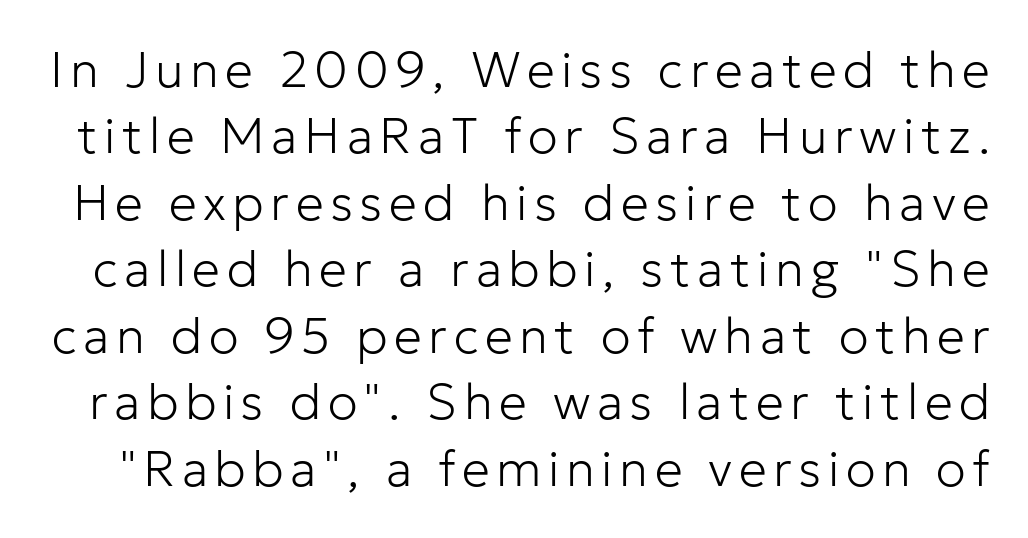
{"serif": "no", "italic": "no", "bold": "no", "weight": "light", "width": "normal", "stroke_contrast": "low", "x_height": "medium", "monospaced": "no", "underline": "no", "line_spacing": "normal", "line_spacing_ratio": 1.33, "glyph_px": 50}
